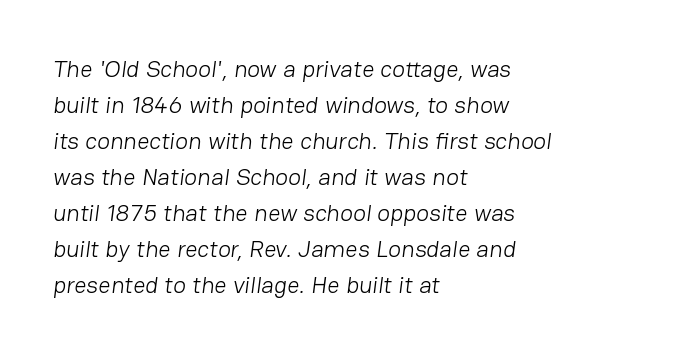
The image shows 24 px text type; set left-aligned, normal line spacing (1.5x), normal letter spacing, not underlined.
